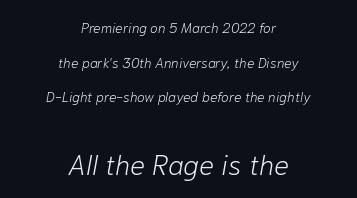
In terms of letterspacing, this is plain default setting. Regarding leading, the lines here are spaced well apart. No word sits above an underline. The strokes carry an ordinary text weight at most. Characters are canted at an angle relative to the baseline's perpendicular. The emphasis by scale lands on block number two, below.
